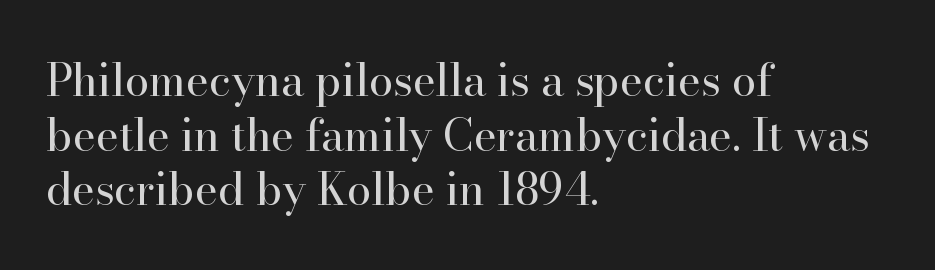
Q: Is the text bold? A: No.
Q: Is the text italic (slanted)? A: No, it is upright.
Q: Is the typeface a serif or a sans-serif typeface? A: Serif.
Q: Is the text underlined? A: No.
Q: How is the paragraph aligned? A: Left-aligned.
Q: Is the spacing between letters normal or unusually wide? A: Normal.
Q: Width (condensed, normal, or wide)? A: Normal.
Q: Stroke contrast? A: High.
Q: x-height? A: Small.
Q: Monospaced? A: No.
